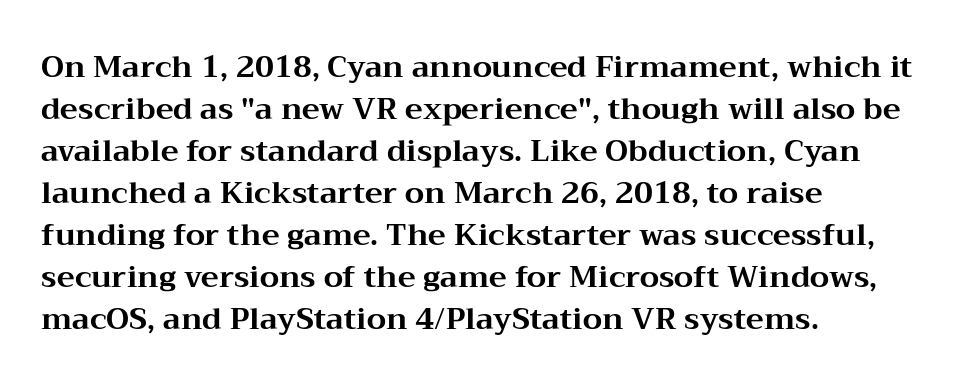
Q: Is the text bold? A: Yes.
Q: Is the text italic (slanted)? A: No, it is upright.
Q: Is the typeface a serif or a sans-serif typeface? A: Serif.
Q: Is the text underlined? A: No.
Q: How is the paragraph aligned? A: Left-aligned.
Q: Is the spacing between letters normal or unusually wide? A: Normal.
Q: Is the spacing between lines tight, normal or loose? A: Normal.
Q: Width (condensed, normal, or wide)? A: Wide.
Q: Stroke contrast? A: Medium.
Q: x-height? A: Medium.
Q: Monospaced? A: No.
